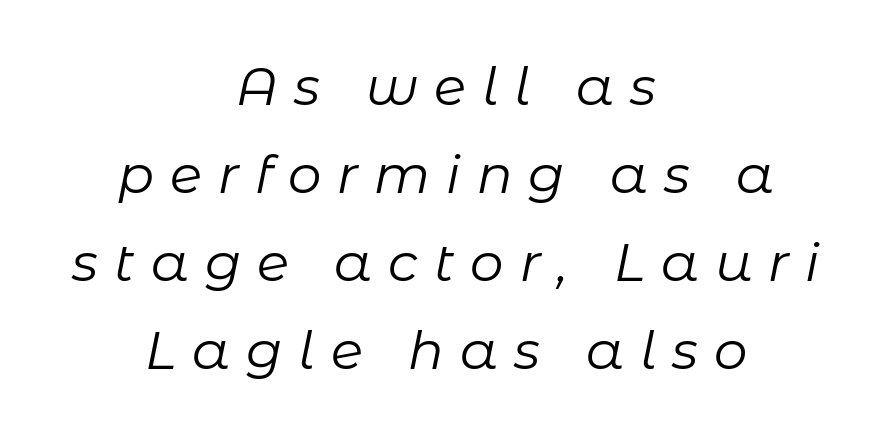
The image shows 53 px regular-weight type, italic (leaning right); set centered, normal line spacing (1.66x), unusually wide letter spacing (+0.3 em), not underlined; low stroke contrast and a medium x-height.
